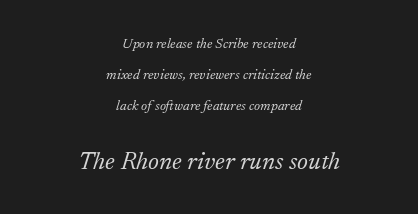
Q: Is the text bold? A: No.
Q: Is the text italic (slanted)? A: Yes, it leans right by about 17 degrees.
Q: Is the text underlined? A: No.
Q: How is the paragraph aligned? A: Centered.
Q: Is the spacing between letters normal or unusually wide? A: Normal.
Q: Is the spacing between lines tight, normal or loose? A: Loose.
Q: Which block of text is set in a larger size, the first (top) or the second (bottom)? A: The second (bottom) one.
